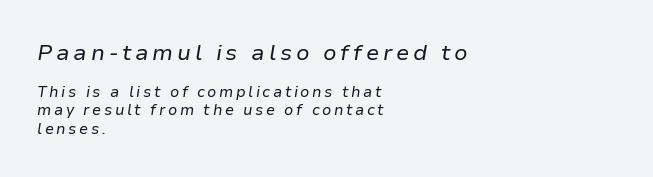
The image shows 22 px text type, italic (leaning right); set left-aligned, line spacing 1.21x, not underlined; the first (top) block is 1.47x larger.
